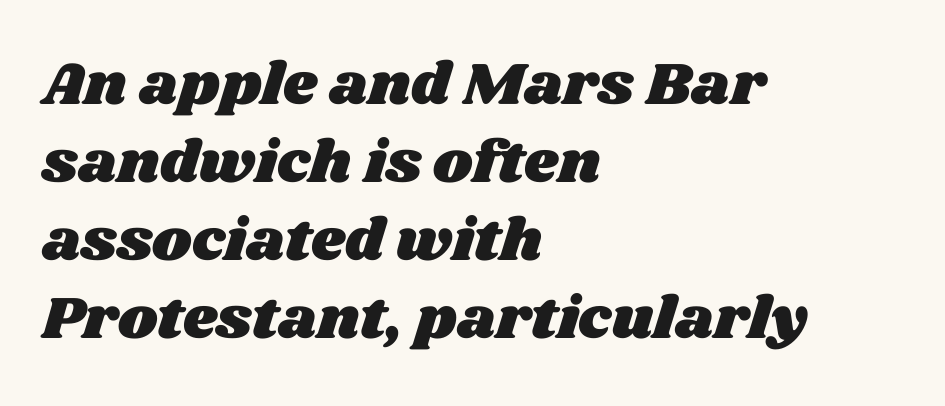
{"width": "wide", "stroke_contrast": "medium", "x_height": "large", "monospaced": "no", "underline": "no", "align": "left", "line_spacing": "normal", "line_spacing_ratio": 1.3, "letter_spacing": "normal", "letter_spacing_em": 0.0, "glyph_px": 60}
